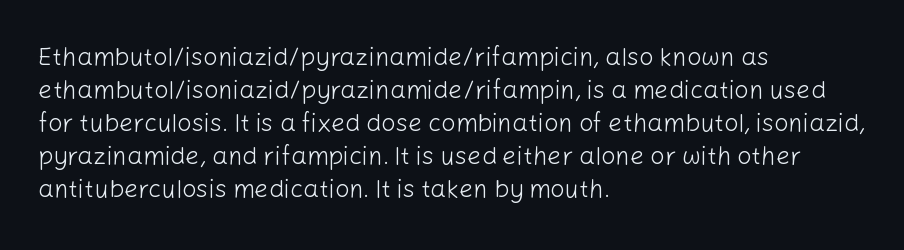
{"italic": "no", "bold": "no", "underline": "no", "align": "left", "line_spacing": "normal", "line_spacing_ratio": 1.32, "letter_spacing": "normal", "letter_spacing_em": 0.0, "glyph_px": 25}
